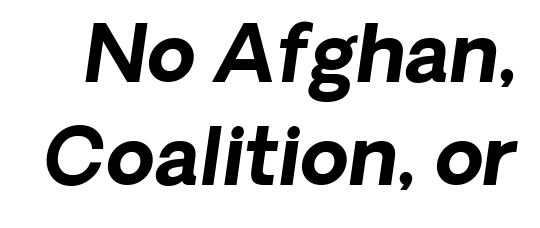
Serifs: no, the terminals of the letterforms are clean. Anything drawn beneath the words? Only blank space. Heavy, bold letterforms. The letterforms sit shoulder to shoulder at normal distance. The passage shown stacks its lines at a standard gap.
